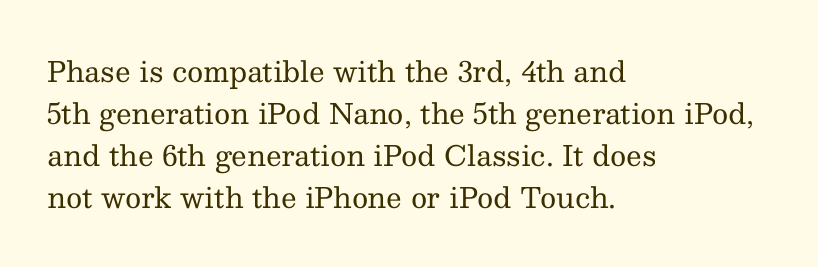
{"serif": "yes", "italic": "no", "bold": "no", "weight": "regular", "width": "normal", "stroke_contrast": "medium", "x_height": "medium", "monospaced": "no", "underline": "no", "align": "left", "line_spacing": "normal", "line_spacing_ratio": 1.5, "letter_spacing": "normal", "letter_spacing_em": 0.0, "glyph_px": 28}
